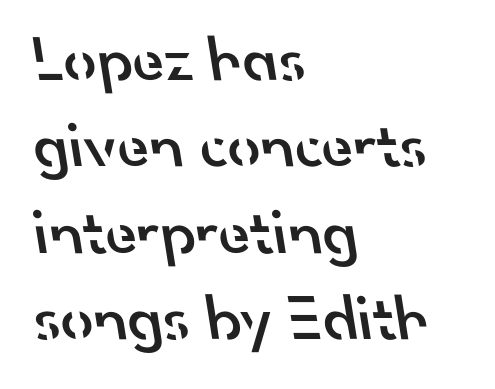
Here the designer chose a conventional face with non-uniform glyph widths. Short and long lines alike share a common starting point at left. Notice the strokes are somewhat thickened but not fully heavy: this is a semibold. Leading: standard.
